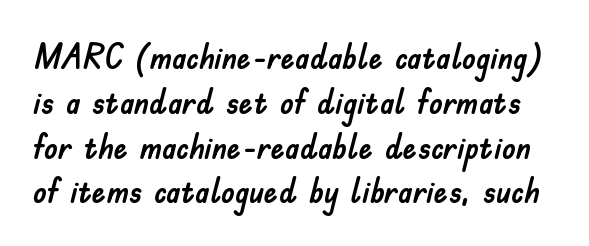
Only glyphs here, with clear space below each row. Leading matches the norm, producing a regular column. There is no visible air inserted between adjacent glyphs. Spacing verdict: proportional, widths tailored to each character. Does the type have serifs? No, each stem ends abruptly.
